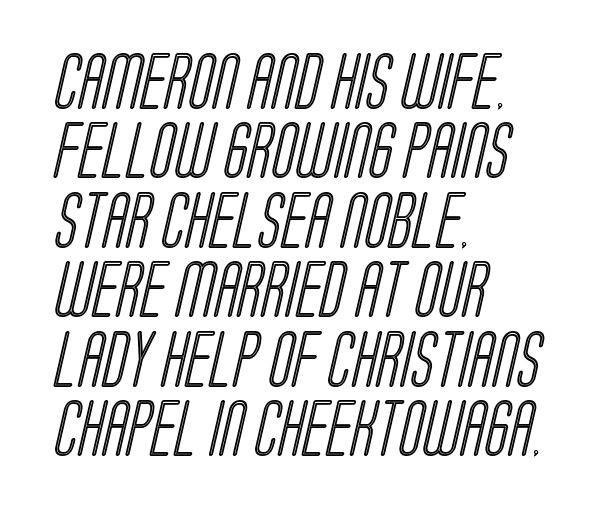
The image shows 56 px condensed type; set left-aligned, line spacing 1.24x, normal letter spacing, not underlined; a large x-height.
